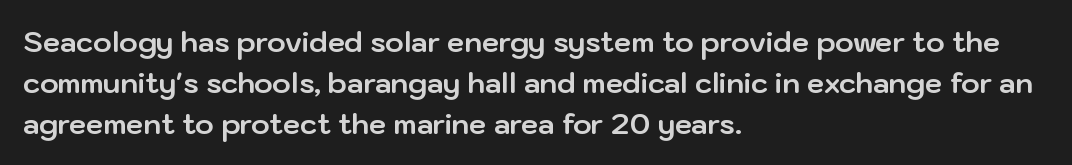
{"serif": "no", "italic": "no", "bold": "yes", "weight": "bold", "width": "normal", "stroke_contrast": "low", "x_height": "medium", "monospaced": "no", "underline": "no", "align": "left", "line_spacing": "normal", "line_spacing_ratio": 1.46, "letter_spacing": "normal", "letter_spacing_em": 0.0, "glyph_px": 28}
